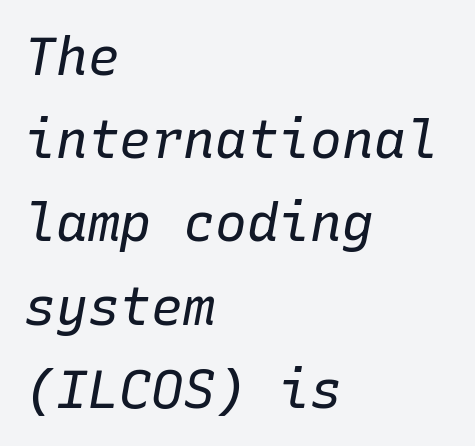
{"italic": "yes", "lean": "right", "slant_degrees": 10, "bold": "no", "weight": "regular", "width": "normal", "stroke_contrast": "low", "x_height": "medium", "monospaced": "yes", "underline": "no", "align": "left", "line_spacing": "normal", "line_spacing_ratio": 1.57, "letter_spacing": "normal", "letter_spacing_em": 0.0, "glyph_px": 53}
